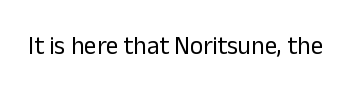
The image shows 25 px text type, upright; set normal letter spacing, not underlined.
